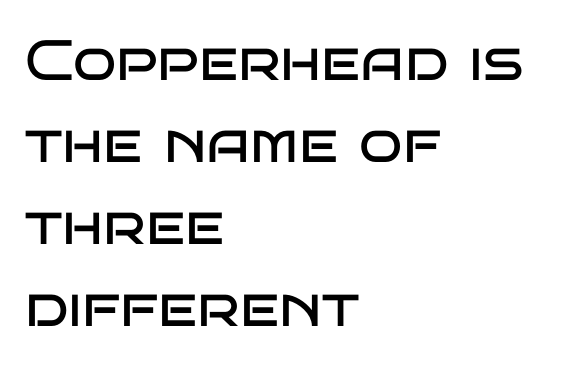
Q: Is the text bold? A: No.
Q: Is the text italic (slanted)? A: No, it is upright.
Q: Is the typeface a serif or a sans-serif typeface? A: Sans-serif.
Q: Is the text underlined? A: No.
Q: How is the paragraph aligned? A: Left-aligned.
Q: Is the spacing between letters normal or unusually wide? A: Normal.
Q: Is the spacing between lines tight, normal or loose? A: Normal.
Q: Width (condensed, normal, or wide)? A: Wide.
Q: Stroke contrast? A: Low.
Q: x-height? A: Large.
Q: Monospaced? A: No.
